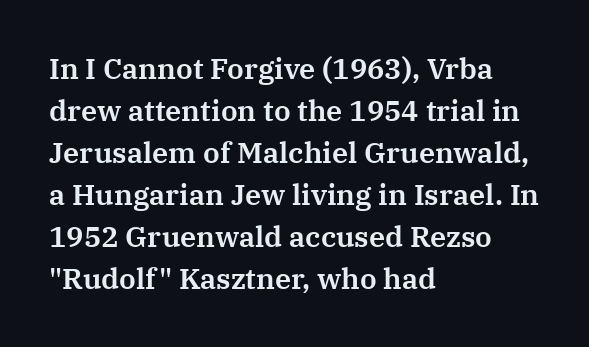
{"serif": "yes", "italic": "no", "width": "normal", "stroke_contrast": "medium", "x_height": "medium", "monospaced": "no", "underline": "no", "align": "left", "line_spacing": "normal", "line_spacing_ratio": 1.45, "letter_spacing": "normal", "letter_spacing_em": 0.0, "glyph_px": 29}
